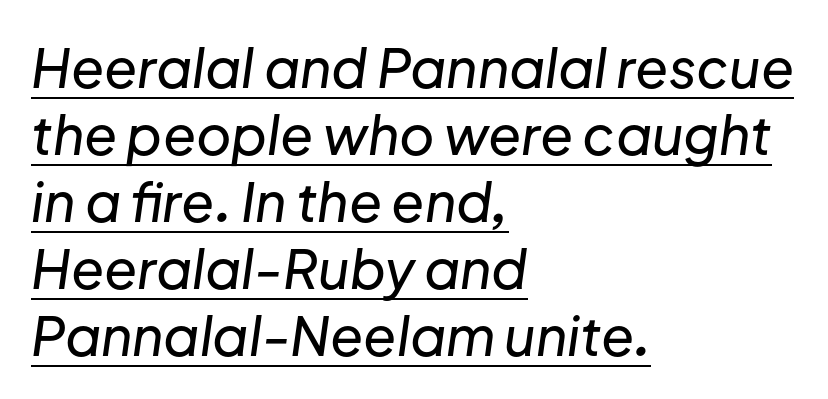
Students, observe the line beneath the letters — that is underlining. Is the block centered? No — it sits flush against the left margin. Here the glyphs are tracked normally, forming tight word shapes. This is oblique type, the kind used for emphasis or titles. Spacing verdict: proportional, widths tailored to each character.
